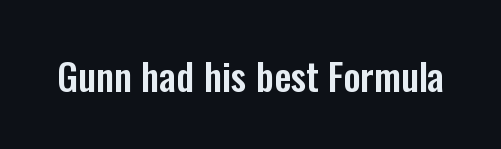
Font category for this specimen: sans-serif. These lines keep a tight, regular rhythm from letter to letter. Ascenders rise straight up at ninety degrees. The specimen omits any rule beneath the text block's lines. The letters advance in unequal steps, a hallmark of proportional type.
